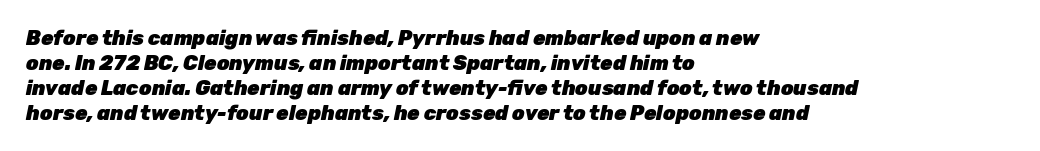
The image shows 20 px bold type, italic (leaning right); set left-aligned, normal line spacing (1.25x), normal letter spacing, not underlined.
